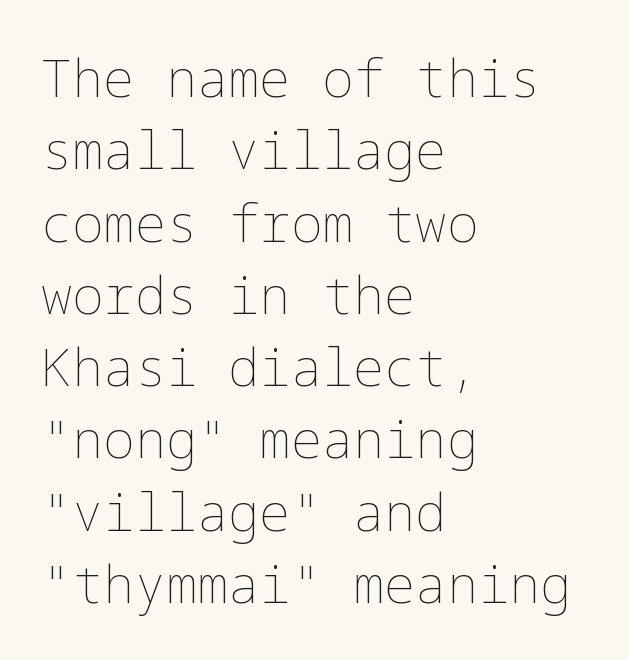
Q: Is the text bold? A: No.
Q: Is the text italic (slanted)? A: No, it is upright.
Q: Is the text underlined? A: No.
Q: How is the paragraph aligned? A: Left-aligned.
Q: Is the spacing between letters normal or unusually wide? A: Normal.
Q: Is the spacing between lines tight, normal or loose? A: Normal.
Q: Width (condensed, normal, or wide)? A: Normal.
Q: Stroke contrast? A: Low.
Q: x-height? A: Medium.
